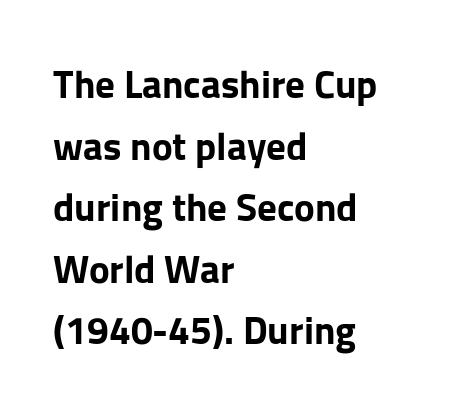
The image shows 39 px bold sans-serif type, upright; set left-aligned, normal line spacing (1.58x), normal letter spacing, not underlined; low stroke contrast and a medium x-height.
